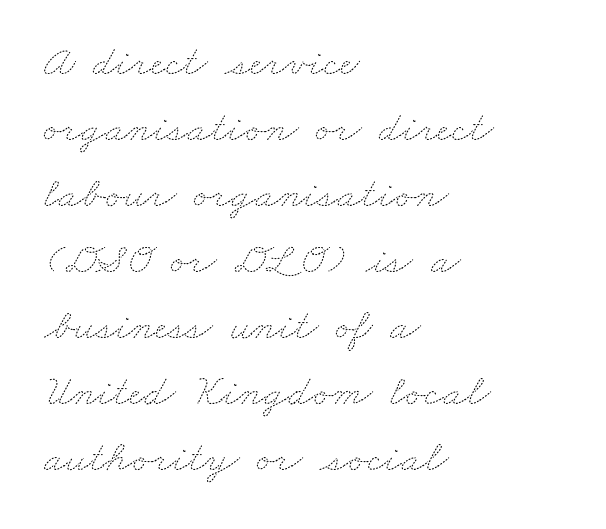
No extra ink here — the face is not bold. Nobody touched the tracking dial on this one. Caption: multi-line text, flush left, ragged right. In terms of leading, this rendering sits right in the middle.
